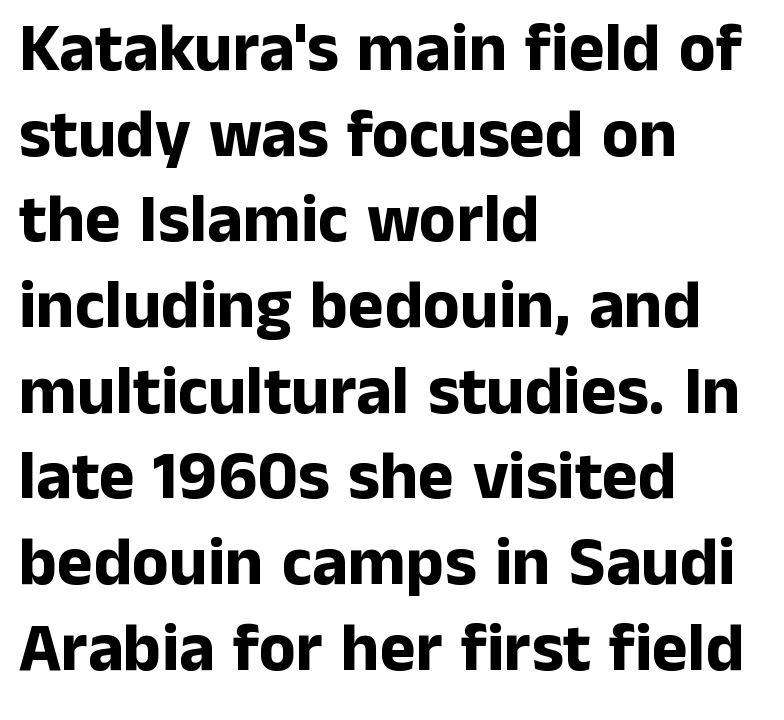
Look at the bottom of the vertical strokes: they stop flat, with no serifs. Typeset ragged right — the left edge is the straight one. Looks like regular typesetting: each glyph gets only the width it needs. Honestly, there is no underline to notice here at all. No extra tracking has been applied to these lines.
